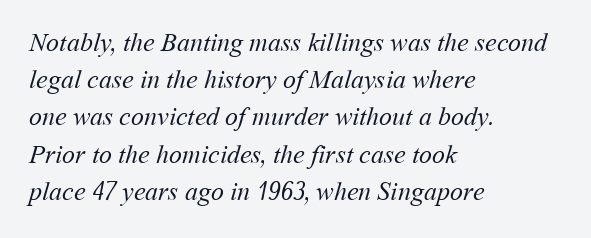
{"bold": "no", "underline": "no", "align": "left", "line_spacing": "normal", "line_spacing_ratio": 1.43, "letter_spacing": "normal", "letter_spacing_em": 0.0, "glyph_px": 26}
